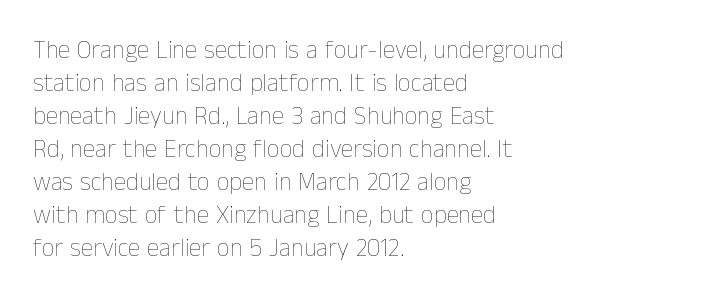
The setting favours the left margin, as ordinary paragraphs usually do. The letters stand upright; this is a roman face. Does the leading feel generous? No, just average. The passage shown has conventional tracking throughout. Each stroke keeps to a modest, everyday thickness or less.
